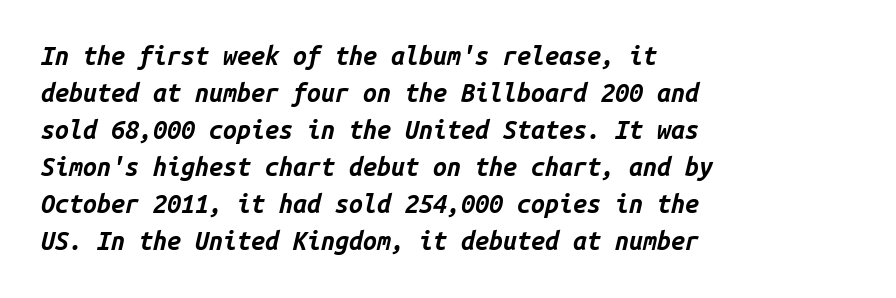
Which margin do the lines hug? The left one — the right edge is uneven. If you measured baseline to baseline, you'd find a middling distance. Nothing unusual about the tracking: characters are spaced as the font intends. Unmarked baselines from the first word to the last. The rendering uses a bold face; every stroke is thick and dark.
